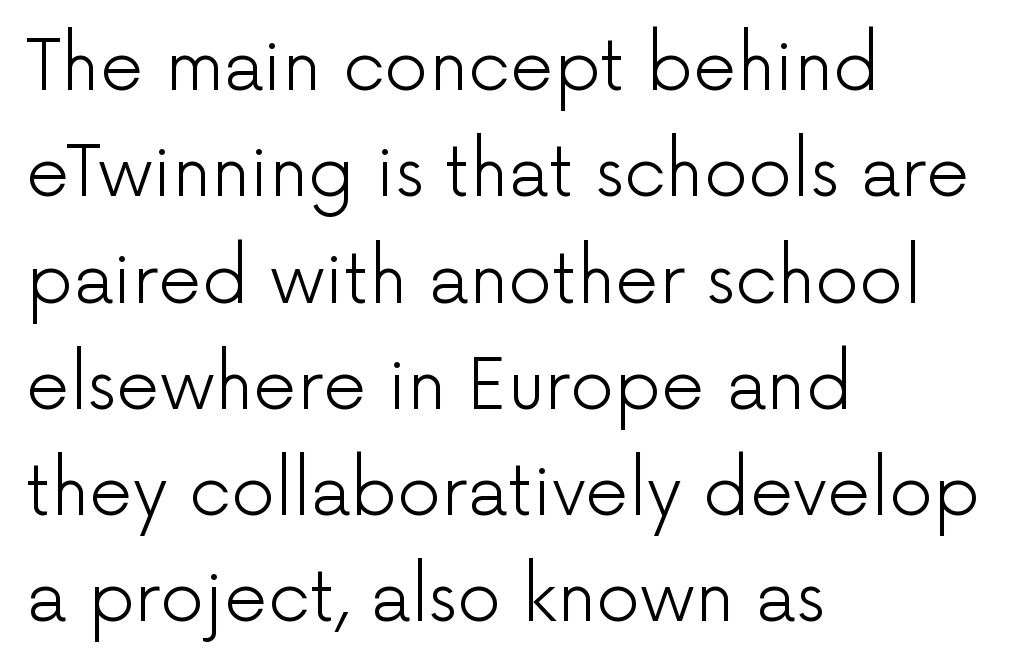
{"serif": "no", "italic": "no", "bold": "no", "weight": "light", "width": "normal", "stroke_contrast": "low", "x_height": "medium", "monospaced": "no", "underline": "no", "align": "left", "line_spacing": "normal", "line_spacing_ratio": 1.54, "letter_spacing": "normal", "letter_spacing_em": 0.0, "glyph_px": 69}
